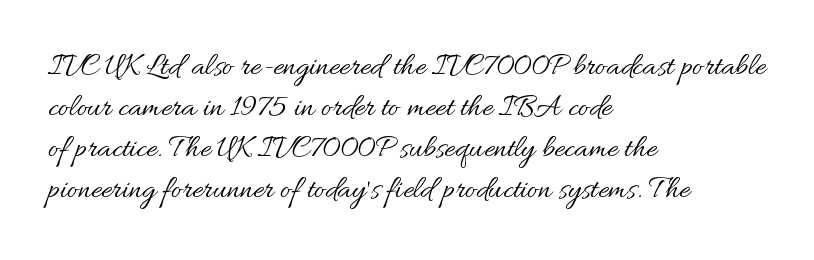
The image shows 32 px regular-weight type; set left-aligned, normal line spacing (1.28x), normal letter spacing, not underlined; medium stroke contrast and a small x-height.
